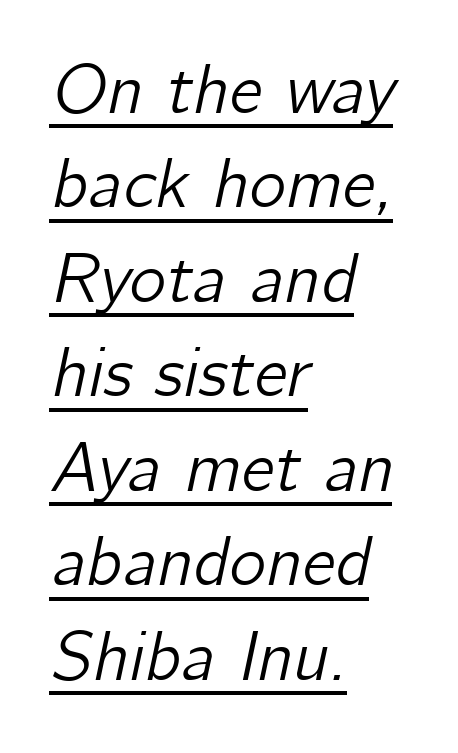
{"italic": "yes", "lean": "right", "slant_degrees": 12, "width": "normal", "stroke_contrast": "low", "x_height": "medium", "monospaced": "no", "underline": "yes", "align": "left", "line_spacing": "normal", "line_spacing_ratio": 1.35, "letter_spacing": "normal", "letter_spacing_em": 0.0, "glyph_px": 70}
